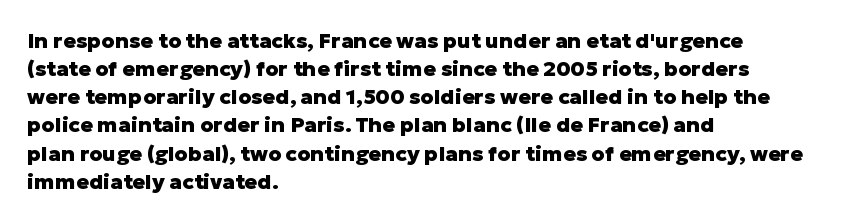
{"italic": "no", "bold": "yes", "underline": "no", "align": "left", "line_spacing": "normal", "line_spacing_ratio": 1.34, "letter_spacing": "normal", "letter_spacing_em": 0.0, "glyph_px": 21}
